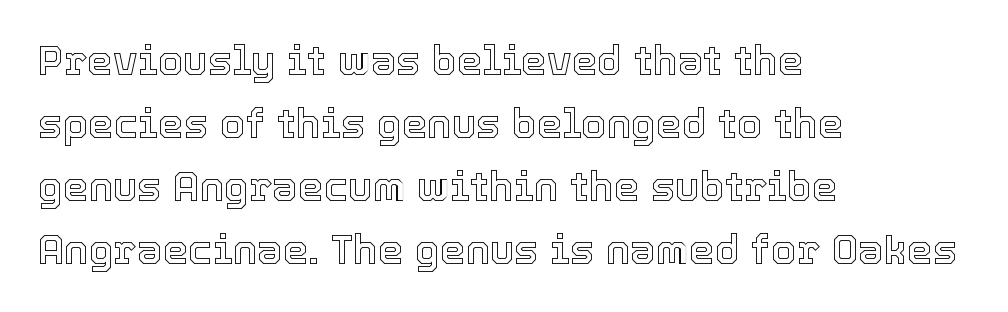
{"italic": "no", "width": "normal", "x_height": "medium", "monospaced": "no", "underline": "no", "align": "left", "line_spacing": "normal", "line_spacing_ratio": 1.54, "letter_spacing": "normal", "letter_spacing_em": 0.0, "glyph_px": 41}
